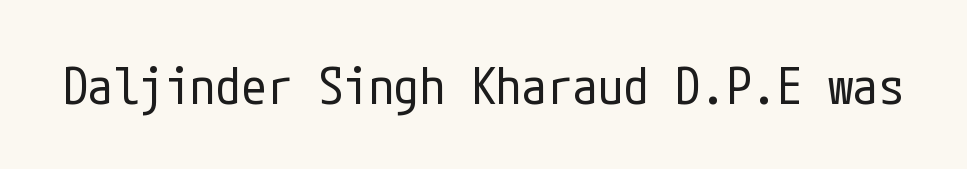
{"serif": "no", "italic": "no", "bold": "no", "weight": "regular", "width": "condensed", "stroke_contrast": "low", "x_height": "medium", "underline": "no", "letter_spacing": "normal", "letter_spacing_em": 0.0, "glyph_px": 51}
